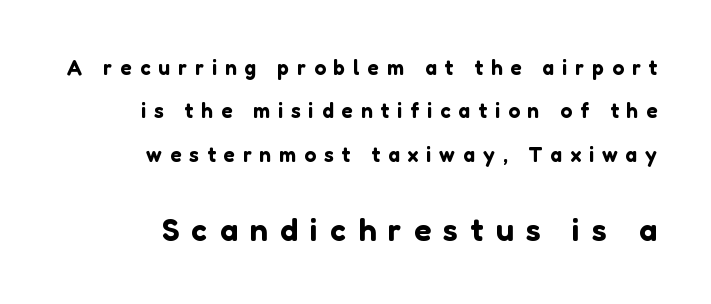
Each word looks stretched out because of the extra space between its letters. I'd call this a sans setting — the letters go barefoot. Horizontal bands of white between lines are thick stripes. Think of a printed novel: that variable character pitch is what you see here. In this sample the second text group is rendered at the bigger scale. Bare-footed words on every line.
